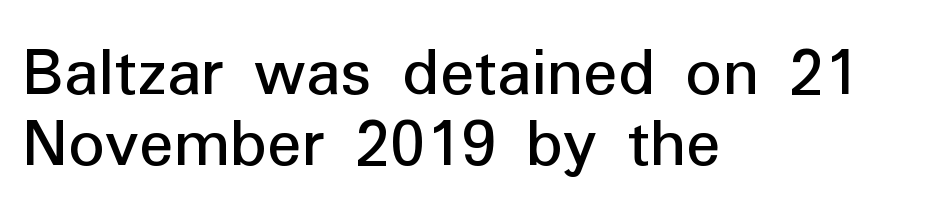
Every character sits straight up, as roman type does. Is the letter spacing exaggerated? No — it looks like the ordinary default. The passage is arranged the way most books set body copy — flush left. Look at the bottom of the vertical strokes: they stop flat, with no serifs. The space directly below the letters is spotless.
